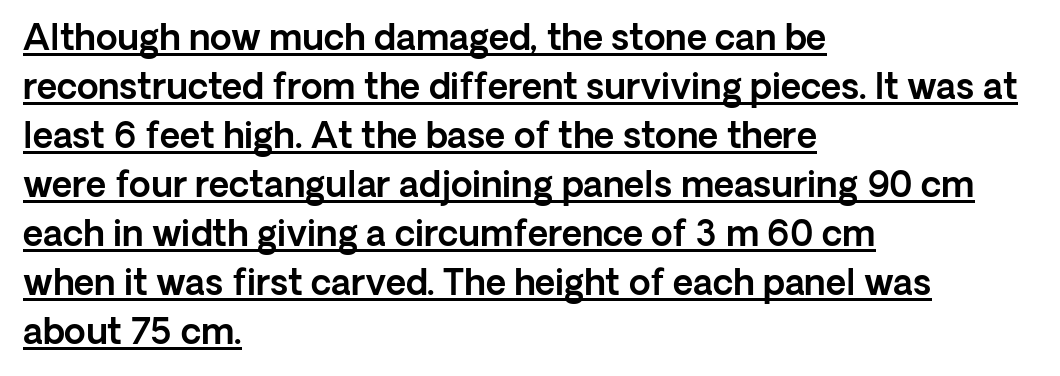
{"serif": "no", "italic": "no", "width": "normal", "x_height": "medium", "monospaced": "no", "underline": "yes", "align": "left", "line_spacing": "normal", "line_spacing_ratio": 1.4, "letter_spacing": "normal", "letter_spacing_em": 0.0, "glyph_px": 35}
